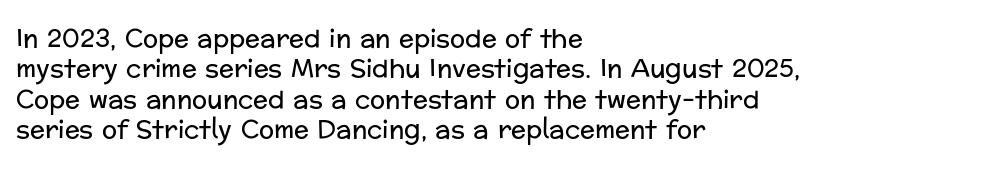
Nope, not italic — everything's standing straight. Only glyphs here, with clear space below each row. Leftover space on each line is placed entirely after the last word. The gaps between neighbouring characters are ordinary and unremarkable. A light-to-regular cut is what we see here.
